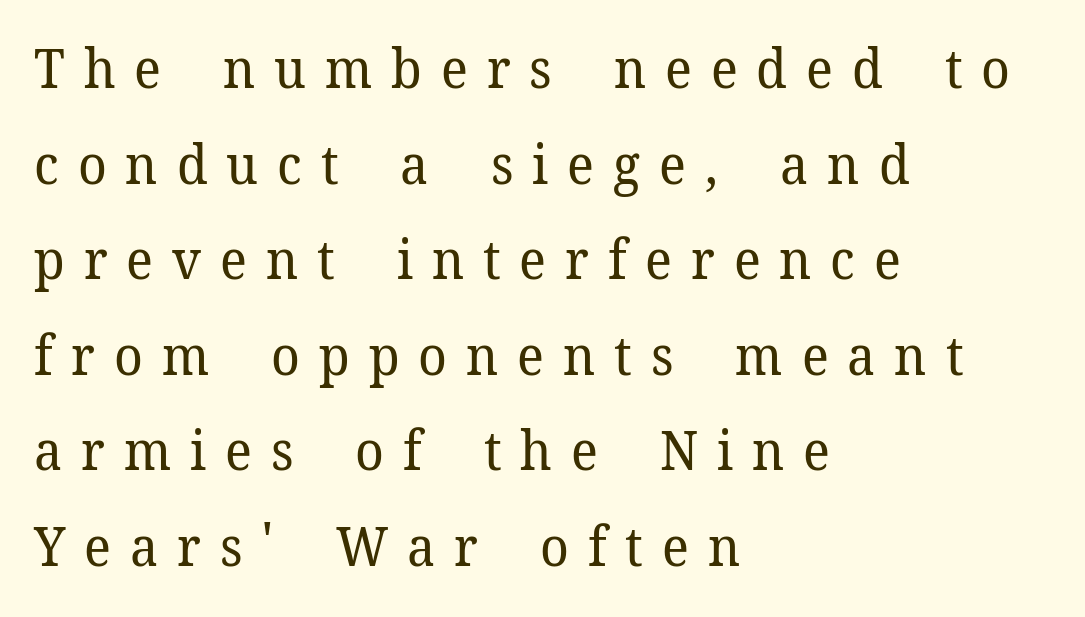
Q: Is the text bold? A: No.
Q: Is the text italic (slanted)? A: No, it is upright.
Q: Is the typeface a serif or a sans-serif typeface? A: Serif.
Q: Is the text underlined? A: No.
Q: How is the paragraph aligned? A: Left-aligned.
Q: Is the spacing between letters normal or unusually wide? A: Unusually wide.
Q: Width (condensed, normal, or wide)? A: Normal.
Q: Stroke contrast? A: Low.
Q: x-height? A: Medium.
Q: Monospaced? A: No.
